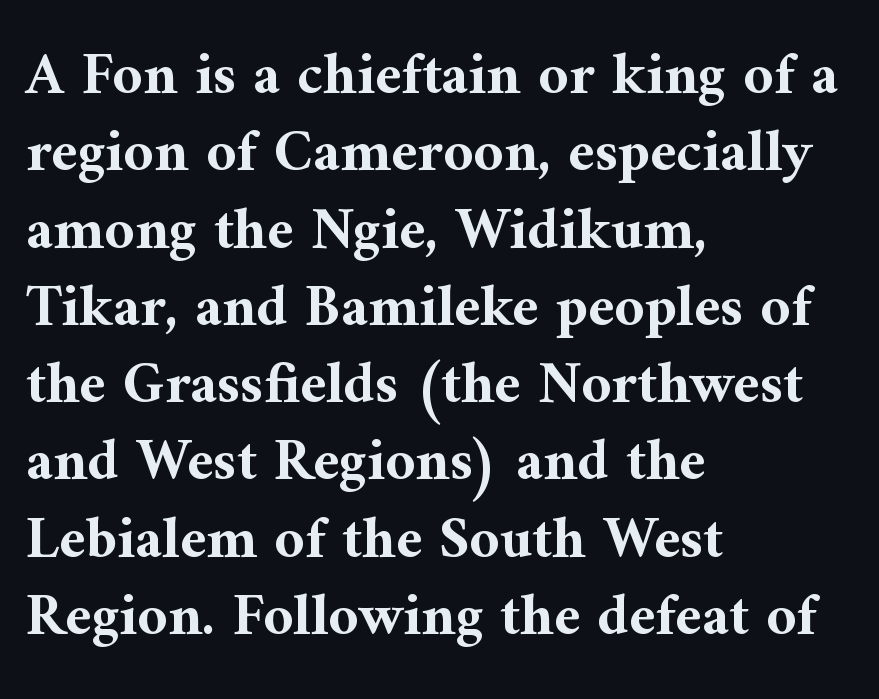
The image shows 59 px bold serif type, upright; set left-aligned, normal line spacing (1.31x), normal letter spacing, not underlined; medium stroke contrast and a medium x-height.
